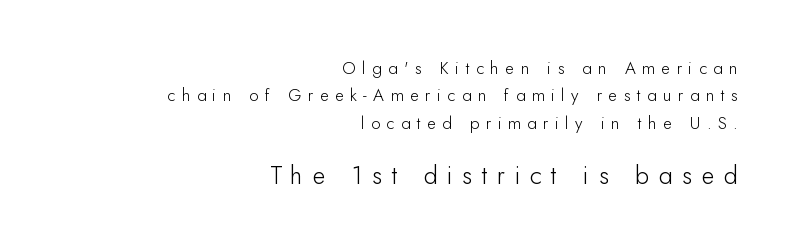
Q: Is the text bold? A: No.
Q: Is the text italic (slanted)? A: No, it is upright.
Q: Is the text underlined? A: No.
Q: How is the paragraph aligned? A: Right-aligned.
Q: Is the spacing between letters normal or unusually wide? A: Unusually wide.
Q: Is the spacing between lines tight, normal or loose? A: Normal.
Q: Which block of text is set in a larger size, the first (top) or the second (bottom)? A: The second (bottom) one.
